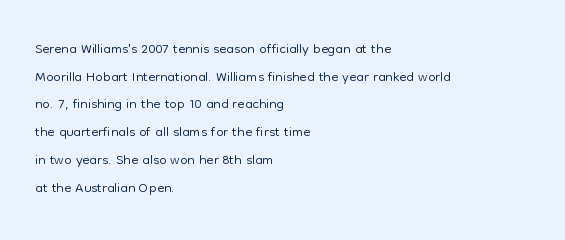
{"italic": "no", "bold": "no", "underline": "no", "align": "left", "line_spacing": "normal", "line_spacing_ratio": 1.32, "letter_spacing": "normal", "letter_spacing_em": 0.0, "glyph_px": 21}
